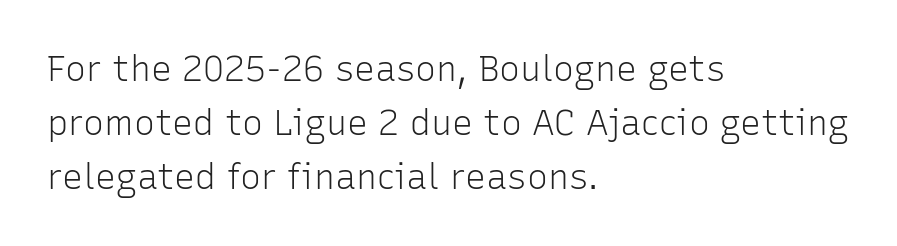
The image shows 35 px light sans-serif type, upright; set left-aligned, normal line spacing (1.55x), normal letter spacing, not underlined; low stroke contrast and a medium x-height.
